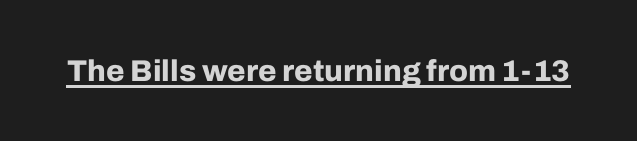
{"serif": "no", "italic": "no", "bold": "yes", "weight": "bold", "width": "normal", "stroke_contrast": "low", "x_height": "medium", "monospaced": "no", "underline": "yes", "letter_spacing": "normal", "letter_spacing_em": 0.0, "glyph_px": 30}
